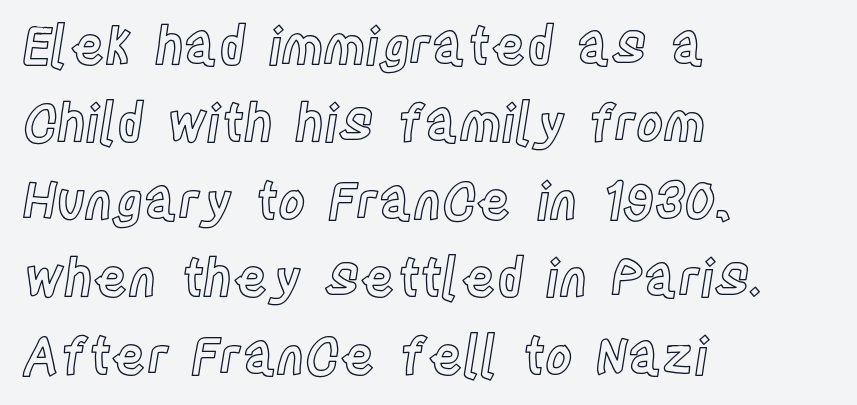
{"width": "condensed", "x_height": "large", "monospaced": "no", "underline": "no", "align": "left", "line_spacing": "normal", "line_spacing_ratio": 1.49, "letter_spacing": "normal", "letter_spacing_em": 0.0, "glyph_px": 52}
